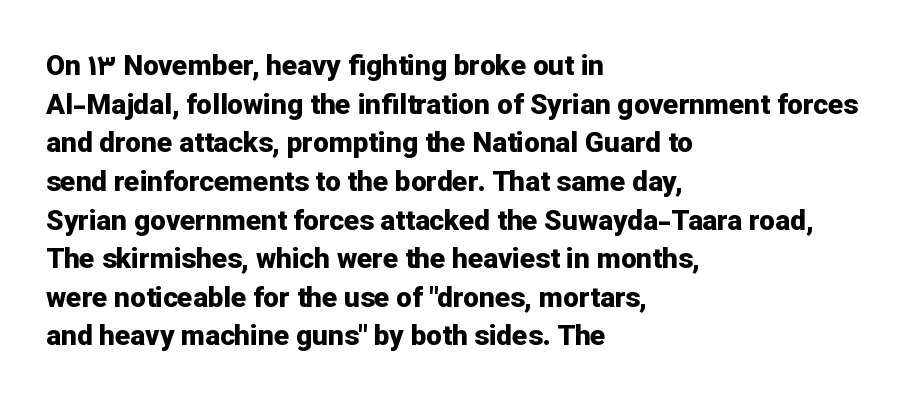
The image shows 28 px bold sans-serif type, upright; set left-aligned, normal line spacing (1.38x), normal letter spacing, not underlined; low stroke contrast and a medium x-height.
